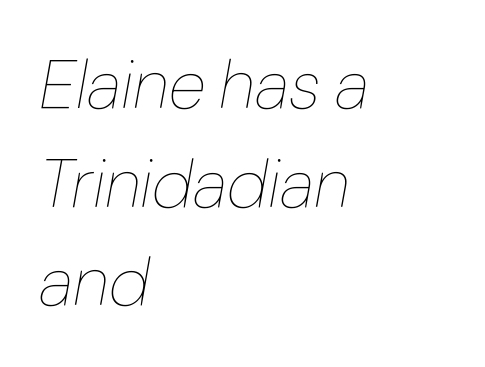
The letterforms sit at book weight or below. The text carries the slant typical of an italic or oblique font. Spacing verdict: proportional, widths tailored to each character. These lines are set flush left with a ragged right edge.
